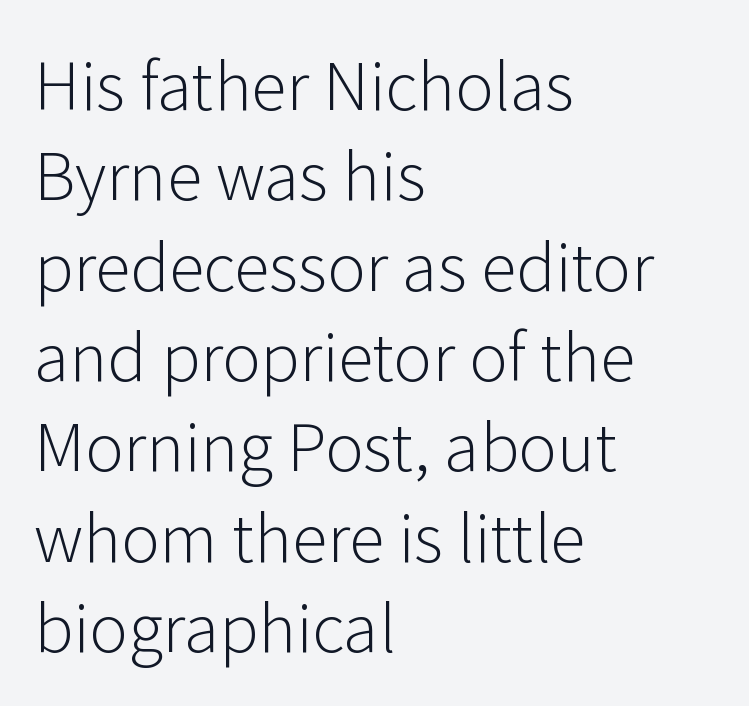
Q: Is the text bold? A: No.
Q: Is the text italic (slanted)? A: No, it is upright.
Q: Is the typeface a serif or a sans-serif typeface? A: Sans-serif.
Q: Is the text underlined? A: No.
Q: How is the paragraph aligned? A: Left-aligned.
Q: Is the spacing between letters normal or unusually wide? A: Normal.
Q: Is the spacing between lines tight, normal or loose? A: Normal.
Q: Width (condensed, normal, or wide)? A: Normal.
Q: Stroke contrast? A: Low.
Q: x-height? A: Medium.
Q: Monospaced? A: No.
